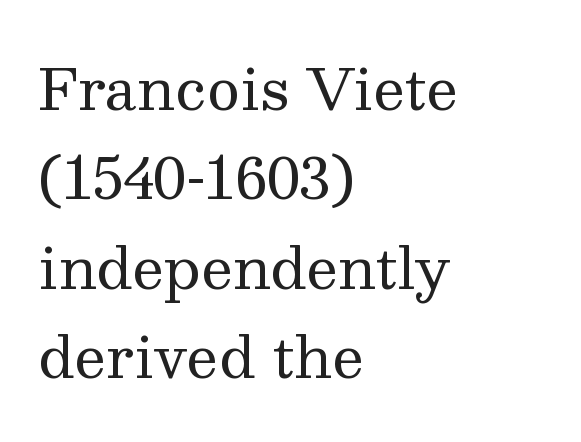
The letterforms sit at book weight or below. The specimen reads as upright at a glance. The space beneath each line is pristine and unruled. Font category for this specimen: serif.
